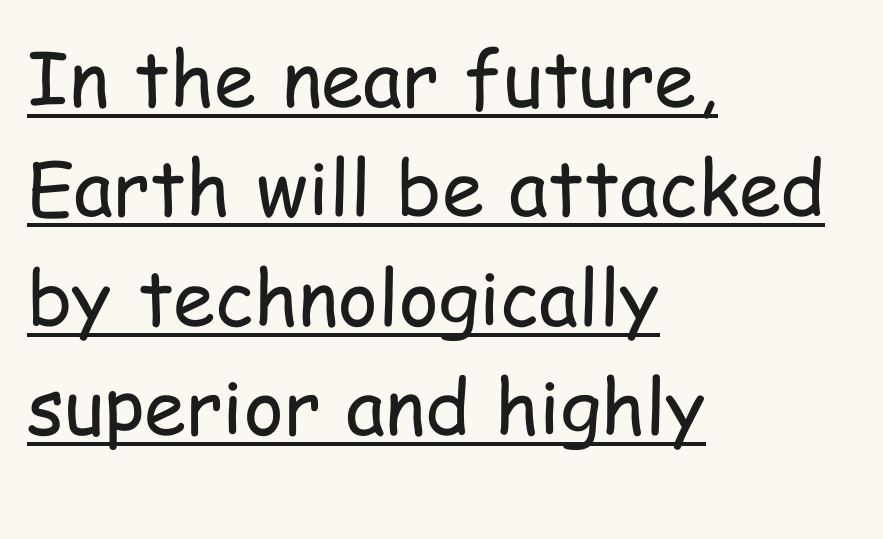
{"serif": "no", "italic": "no", "bold": "no", "weight": "regular", "width": "condensed", "stroke_contrast": "low", "x_height": "medium", "monospaced": "no", "underline": "yes", "align": "left", "line_spacing": "normal", "line_spacing_ratio": 1.44, "letter_spacing": "normal", "letter_spacing_em": 0.0, "glyph_px": 76}
